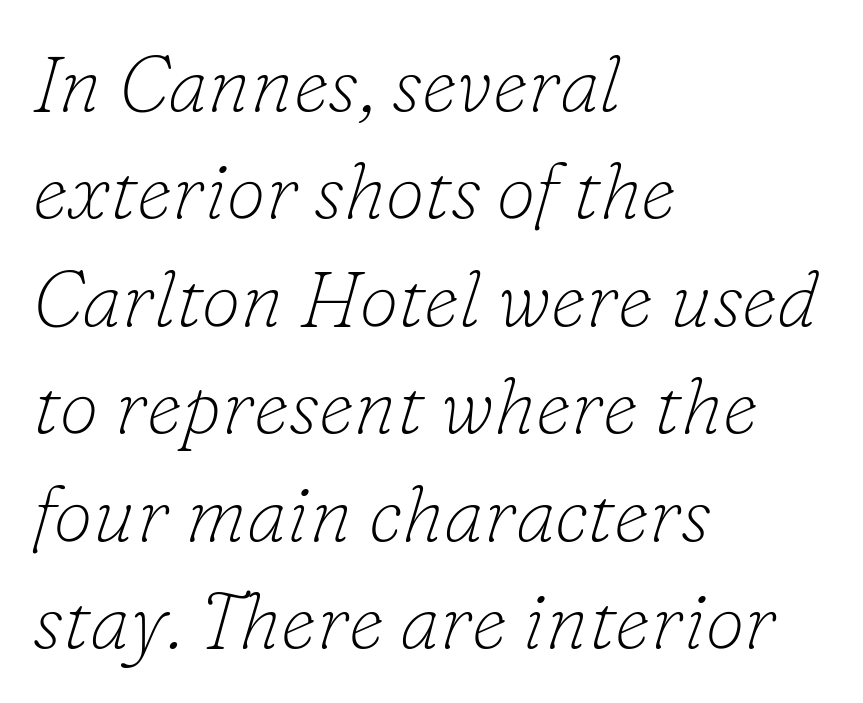
The image shows 79 px thin serif type, italic (leaning right); set left-aligned, normal line spacing (1.36x), normal letter spacing, not underlined; low stroke contrast and a small x-height.
